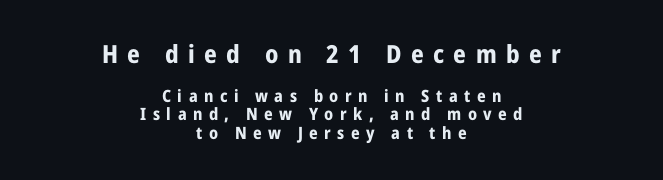
Q: Is the text bold? A: Yes.
Q: Is the text italic (slanted)? A: No, it is upright.
Q: Is the text underlined? A: No.
Q: How is the paragraph aligned? A: Centered.
Q: Is the spacing between letters normal or unusually wide? A: Unusually wide.
Q: Is the spacing between lines tight, normal or loose? A: Tight.
Q: Which block of text is set in a larger size, the first (top) or the second (bottom)? A: The first (top) one.
